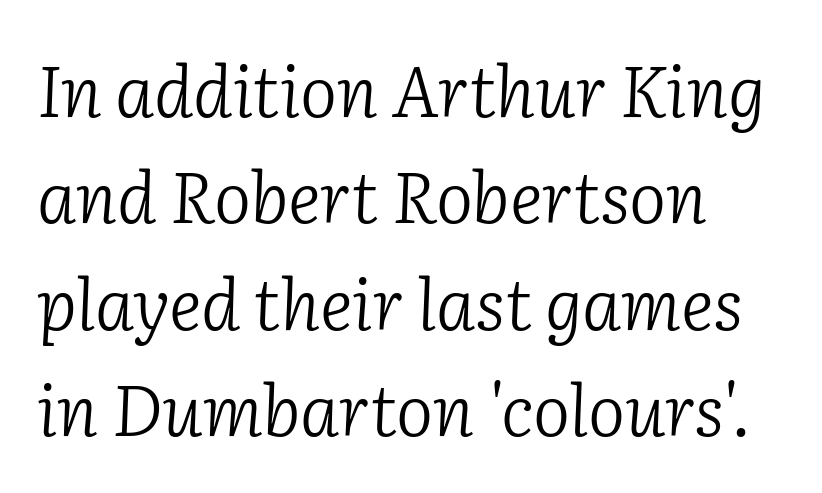
Q: Is the text bold? A: No.
Q: Is the text italic (slanted)? A: Yes, it leans right by about 2 degrees.
Q: Is the typeface a serif or a sans-serif typeface? A: Serif.
Q: Is the text underlined? A: No.
Q: How is the paragraph aligned? A: Left-aligned.
Q: Is the spacing between letters normal or unusually wide? A: Normal.
Q: Is the spacing between lines tight, normal or loose? A: Normal.
Q: Width (condensed, normal, or wide)? A: Normal.
Q: Stroke contrast? A: Low.
Q: x-height? A: Medium.
Q: Monospaced? A: No.
